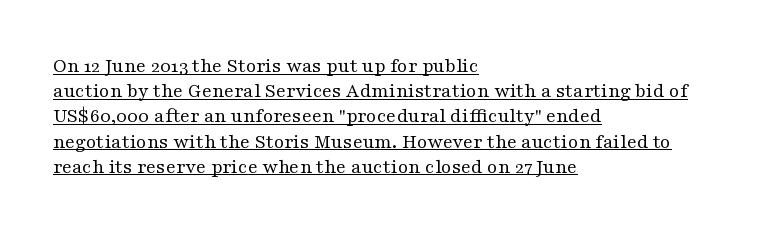
{"italic": "no", "bold": "no", "underline": "yes", "align": "left", "line_spacing_ratio": 1.2, "letter_spacing": "normal", "letter_spacing_em": 0.0, "glyph_px": 21}
